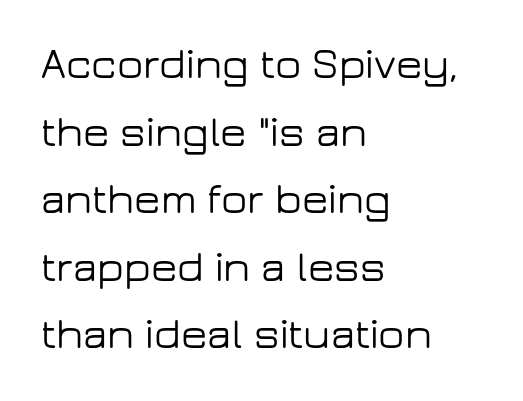
Decoration check: the copy has no underline. Here the designer chose a conventional face with non-uniform glyph widths. Does the leading feel generous? No, just average. Ascenders rise straight up at ninety degrees. Is the block centered? No — it sits flush against the left margin.
